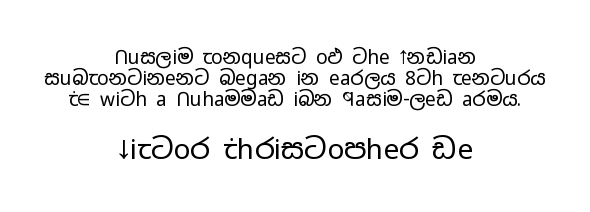
{"serif": "no", "italic": "no", "bold": "no", "weight": "regular", "width": "wide", "stroke_contrast": "low", "x_height": "medium", "monospaced": "no", "underline": "no", "align": "center", "line_spacing": "tight", "line_spacing_ratio": 1.11, "letter_spacing": "normal", "letter_spacing_em": 0.0, "larger_block": "second", "size_ratio": 1.47, "glyph_px": 28}
